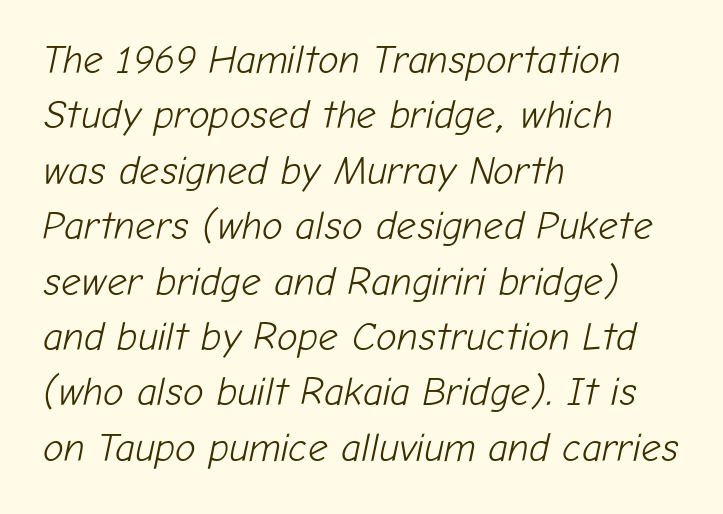
This sample uses an oblique cut, with every glyph tilted off the vertical. Line starts are locked; line ends wander. Looks like regular typesetting: each glyph gets only the width it needs. Counters stay open thanks to moderate or lighter strokes. Rows of type keep a routine distance in the vertical direction.
